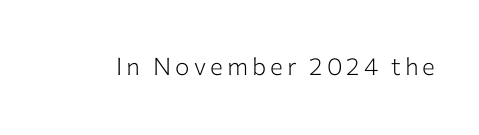
The image shows 24 px text type, upright; set not underlined.
